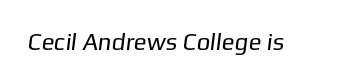
Rule under the text: the space is simply empty. What stands out about the letter spacing? Nothing — it is the standard amount. Think standard paragraph weight, or any step lighter than that.
